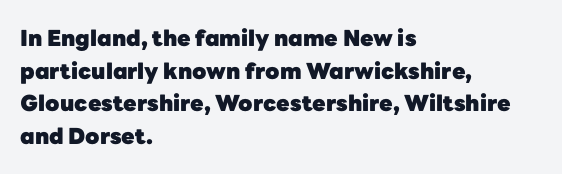
{"italic": "no", "bold": "yes", "underline": "no", "align": "left", "line_spacing": "normal", "line_spacing_ratio": 1.48, "letter_spacing": "normal", "letter_spacing_em": 0.0, "glyph_px": 22}
